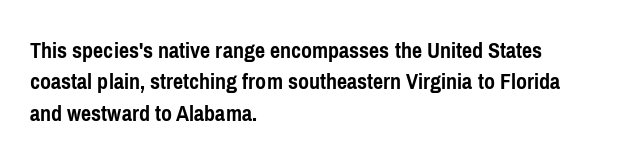
{"italic": "no", "bold": "yes", "underline": "no", "align": "left", "line_spacing": "normal", "line_spacing_ratio": 1.31, "letter_spacing": "normal", "letter_spacing_em": 0.0, "glyph_px": 24}
